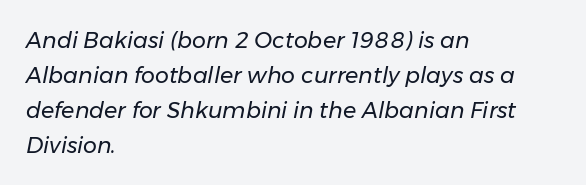
The image shows 22 px text type, italic (leaning right); set left-aligned, normal line spacing (1.59x), normal letter spacing, not underlined.
